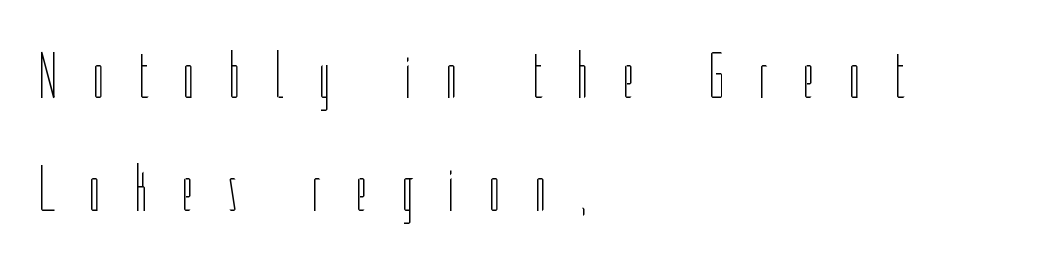
{"italic": "no", "bold": "no", "weight": "thin", "width": "condensed", "stroke_contrast": "low", "x_height": "medium", "monospaced": "no", "underline": "no", "align": "left", "line_spacing_ratio": 1.71, "letter_spacing": "wide", "letter_spacing_em": 0.5, "glyph_px": 66}
